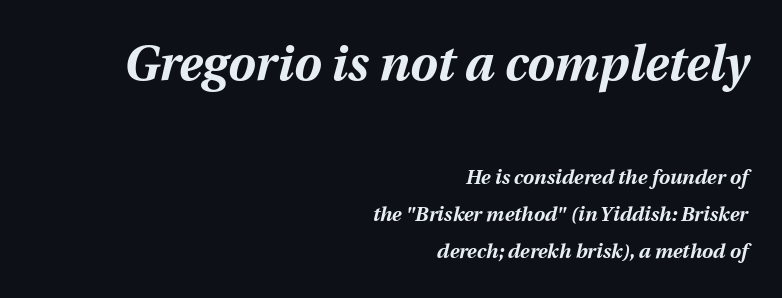
The image shows 49 px bold type, italic (leaning right); set right-aligned, line spacing 1.85x, normal letter spacing, not underlined; the first (top) block is 2.45x larger; medium stroke contrast and a medium x-height.
